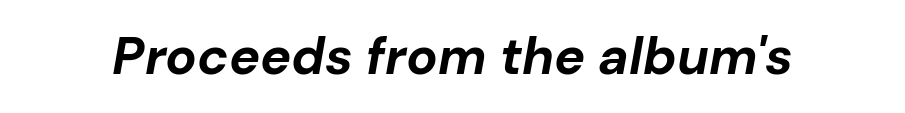
Q: Is the text bold? A: Yes.
Q: Is the text italic (slanted)? A: Yes, it leans right by about 10 degrees.
Q: Is the text underlined? A: No.
Q: Is the spacing between letters normal or unusually wide? A: Normal.
Q: Width (condensed, normal, or wide)? A: Normal.
Q: Stroke contrast? A: Low.
Q: x-height? A: Medium.
Q: Monospaced? A: No.
